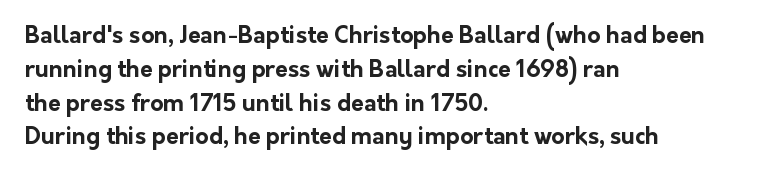
{"italic": "no", "bold": "yes", "underline": "no", "align": "left", "line_spacing": "normal", "line_spacing_ratio": 1.47, "letter_spacing": "normal", "letter_spacing_em": 0.0, "glyph_px": 23}
